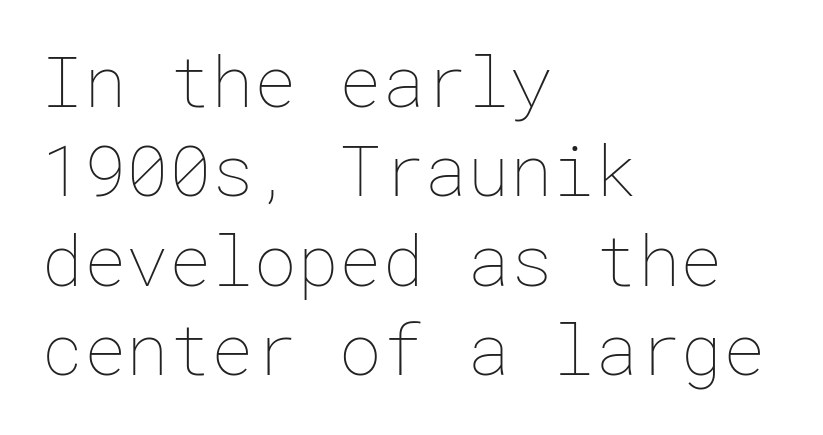
Q: Is the text bold? A: No.
Q: Is the text italic (slanted)? A: No, it is upright.
Q: Is the text underlined? A: No.
Q: How is the paragraph aligned? A: Left-aligned.
Q: Is the spacing between letters normal or unusually wide? A: Normal.
Q: Is the spacing between lines tight, normal or loose? A: Normal.
Q: Width (condensed, normal, or wide)? A: Normal.
Q: Stroke contrast? A: Low.
Q: x-height? A: Medium.
